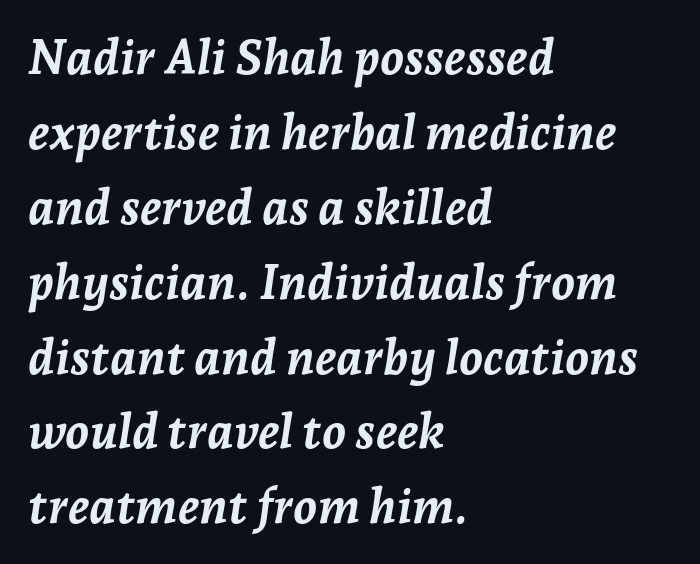
Would a proofreader flag this as italicized? Yes. This sample uses plain, unmodified letter spacing. Type without underlining. This block has exactly the height ordinary leading produces. Compared with a centered layout, this one pins lines to the left instead.
